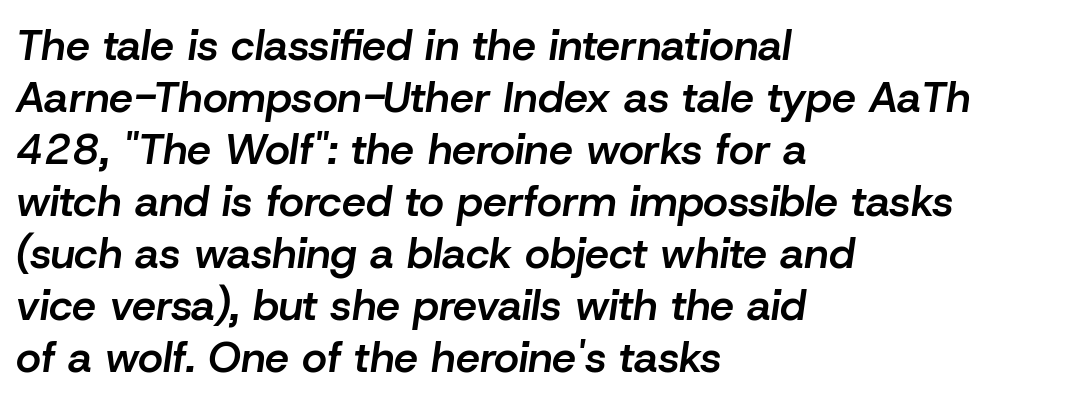
{"italic": "yes", "lean": "right", "slant_degrees": 8, "bold": "semi", "weight": "semibold", "width": "normal", "stroke_contrast": "low", "x_height": "medium", "monospaced": "no", "underline": "no", "align": "left", "line_spacing_ratio": 1.21, "letter_spacing": "normal", "letter_spacing_em": 0.0, "glyph_px": 43}
